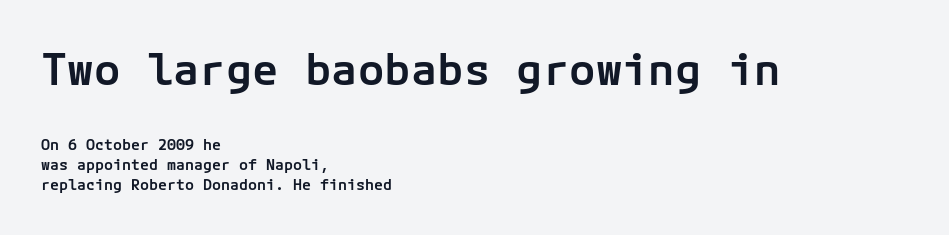
The image shows 44 px semibold sans-serif type, upright; set left-aligned, normal line spacing (1.33x), normal letter spacing, not underlined; the first (top) block is 2.93x larger; low stroke contrast and a medium x-height.
